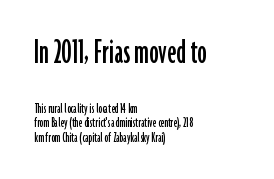
The image shows 38 px condensed sans-serif type, upright; set left-aligned, tight line spacing (0.96x), normal letter spacing, not underlined; the first (top) block is 2.53x larger; low stroke contrast and a medium x-height.
